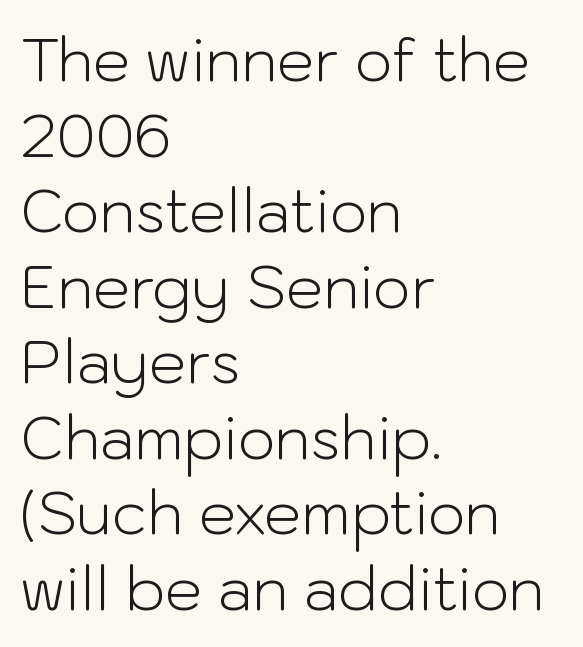
Q: Is the text bold? A: No.
Q: Is the text italic (slanted)? A: No, it is upright.
Q: Is the typeface a serif or a sans-serif typeface? A: Sans-serif.
Q: Is the text underlined? A: No.
Q: How is the paragraph aligned? A: Left-aligned.
Q: Is the spacing between letters normal or unusually wide? A: Normal.
Q: Is the spacing between lines tight, normal or loose? A: Normal.
Q: Width (condensed, normal, or wide)? A: Normal.
Q: Stroke contrast? A: Low.
Q: x-height? A: Medium.
Q: Monospaced? A: No.
